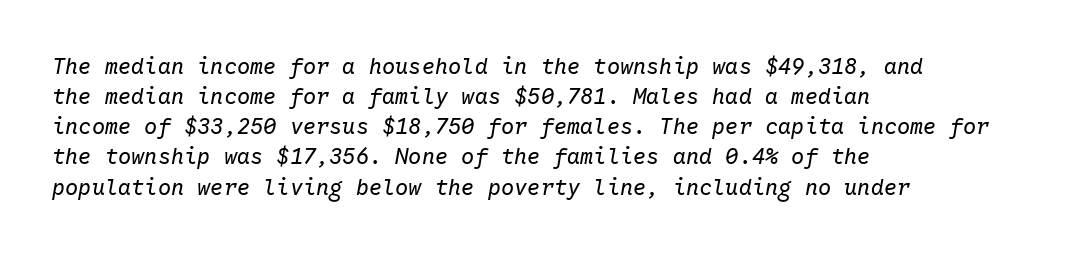
{"italic": "yes", "lean": "right", "slant_degrees": 10, "bold": "no", "underline": "no", "align": "left", "line_spacing": "normal", "line_spacing_ratio": 1.37, "letter_spacing": "normal", "letter_spacing_em": 0.0, "glyph_px": 22}
